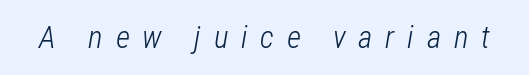
Q: Is the text bold? A: No.
Q: Is the text italic (slanted)? A: Yes, it leans right by about 12 degrees.
Q: Is the text underlined? A: No.
Q: Is the spacing between letters normal or unusually wide? A: Unusually wide.
Q: Width (condensed, normal, or wide)? A: Condensed.
Q: Stroke contrast? A: Low.
Q: x-height? A: Medium.
Q: Monospaced? A: No.
